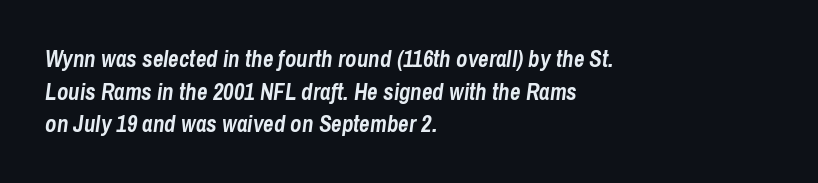
The image shows 23 px bold type, italic (leaning right); set left-aligned, normal line spacing (1.42x), normal letter spacing, not underlined.
